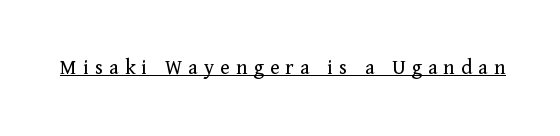
The image shows 22 px text type, upright; set unusually wide letter spacing (+0.28 em), underlined.
